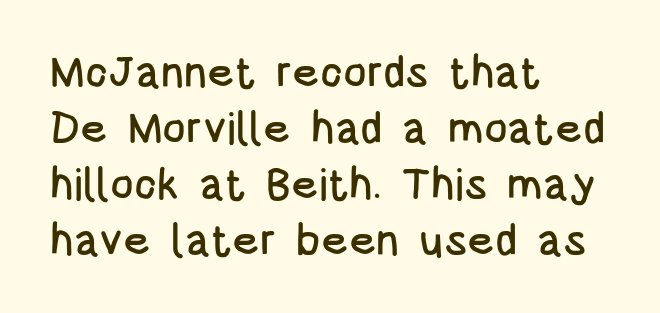
The rendering shows plain stroke endings on the letterforms — a sans-serif design. Baseline-to-baseline distance is the conventional proportion of letter height. Horizontal alignment here is leftward, the default for most running prose. Does extra space separate the letters? No, they use regular spacing. Posture: vertical. Glance below the letters and you will spot only blank space.
